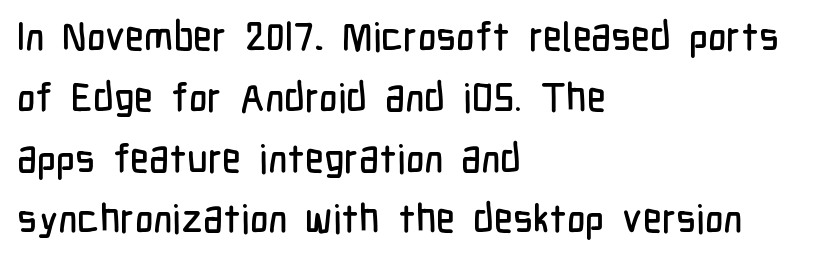
The image shows 40 px condensed sans-serif type, upright; set left-aligned, normal line spacing (1.52x), normal letter spacing, not underlined; low stroke contrast and a medium x-height.
